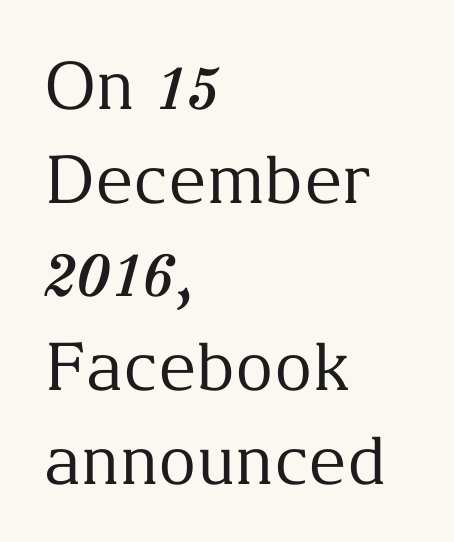
The image shows 66 px regular-weight serif type, upright; set left-aligned, normal line spacing (1.42x), normal letter spacing, not underlined; medium stroke contrast and a medium x-height.
